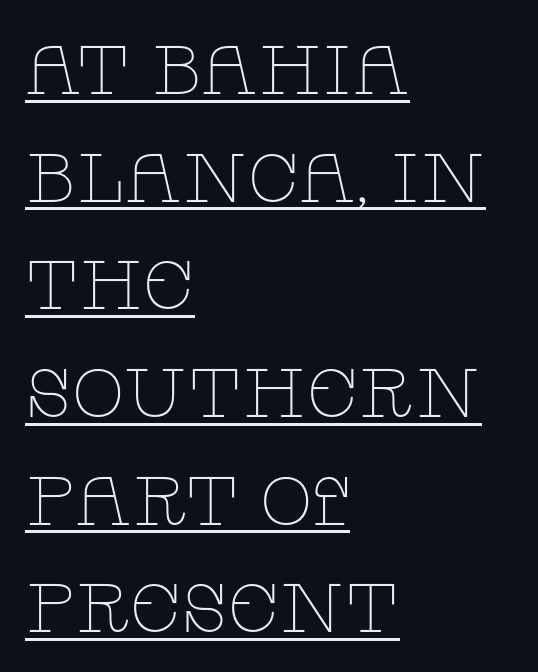
{"serif": "yes", "italic": "no", "bold": "no", "weight": "thin", "width": "wide", "stroke_contrast": "low", "x_height": "large", "monospaced": "no", "underline": "yes", "align": "left", "line_spacing": "normal", "line_spacing_ratio": 1.56, "letter_spacing": "normal", "letter_spacing_em": 0.0, "glyph_px": 69}
